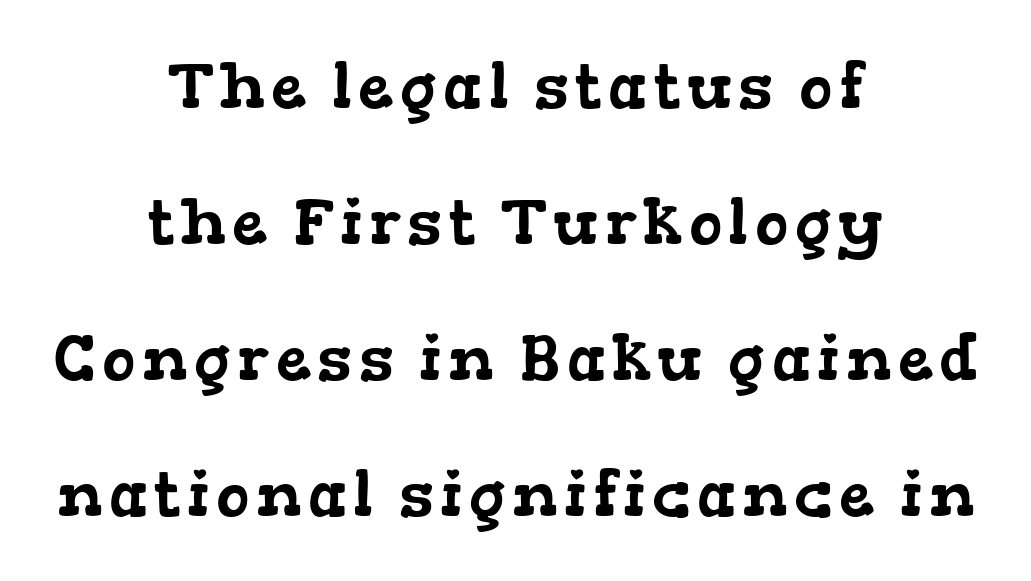
The image shows 63 px wide serif type; set centered, loose line spacing (2.16x), not underlined; low stroke contrast and a medium x-height.
